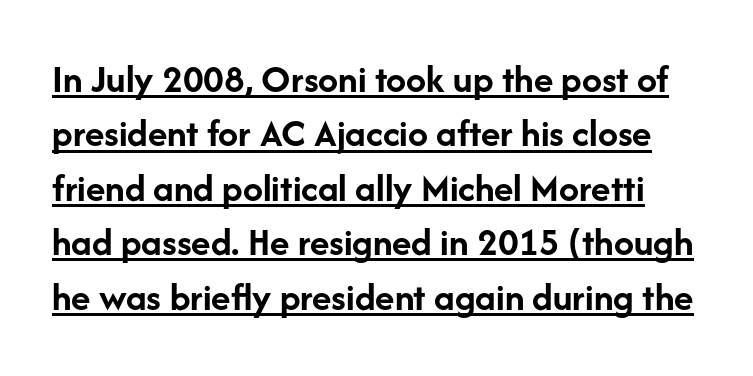
{"serif": "no", "italic": "no", "bold": "yes", "weight": "semibold", "width": "normal", "stroke_contrast": "low", "x_height": "medium", "monospaced": "no", "underline": "yes", "line_spacing": "normal", "line_spacing_ratio": 1.36, "letter_spacing": "normal", "letter_spacing_em": 0.0, "glyph_px": 40}
